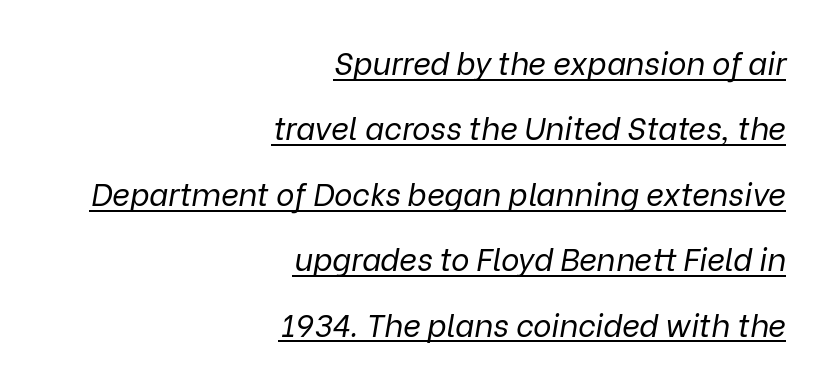
{"italic": "yes", "lean": "right", "slant_degrees": 9, "bold": "no", "weight": "regular", "width": "normal", "stroke_contrast": "low", "x_height": "medium", "monospaced": "no", "underline": "yes", "align": "right", "line_spacing": "loose", "line_spacing_ratio": 2.11, "letter_spacing": "normal", "letter_spacing_em": 0.0, "glyph_px": 31}
